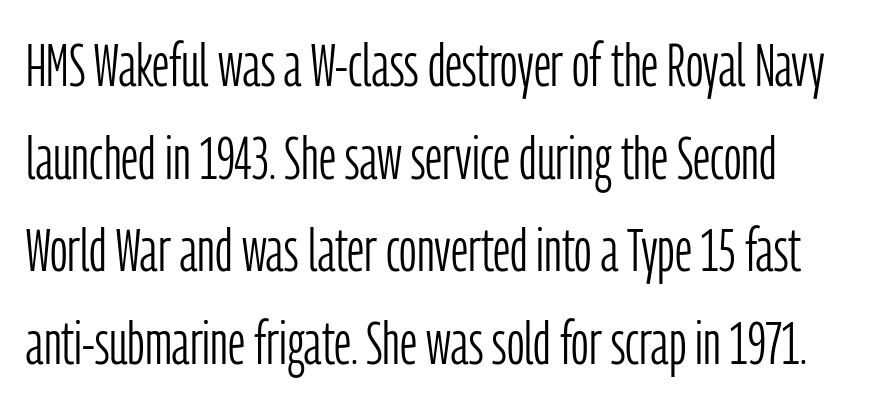
Q: Is the text bold? A: No.
Q: Is the text italic (slanted)? A: No, it is upright.
Q: Is the typeface a serif or a sans-serif typeface? A: Sans-serif.
Q: Is the text underlined? A: No.
Q: Is the spacing between letters normal or unusually wide? A: Normal.
Q: Is the spacing between lines tight, normal or loose? A: Normal.
Q: Width (condensed, normal, or wide)? A: Condensed.
Q: Stroke contrast? A: Low.
Q: x-height? A: Medium.
Q: Monospaced? A: No.
